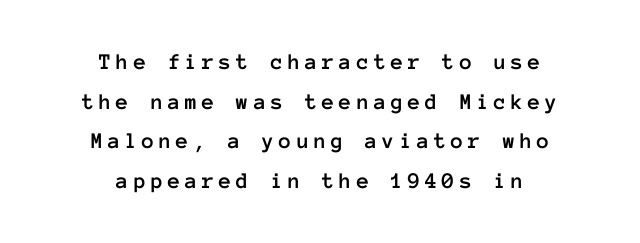
The image shows 23 px text type, upright; set centered, line spacing 1.72x, unusually wide letter spacing (+0.2 em), not underlined.
